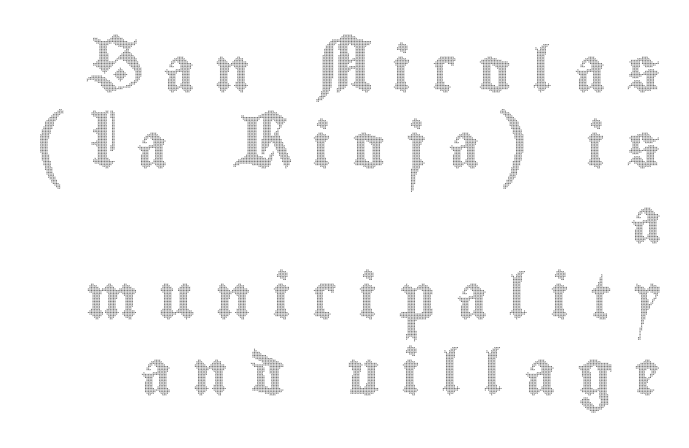
The tracking reads as deliberately expanded to a designer's eye. Has an underline been added? It has not. Do the characters align in a grid? No, the font is proportional. Rendered with straight, roman letterforms.
